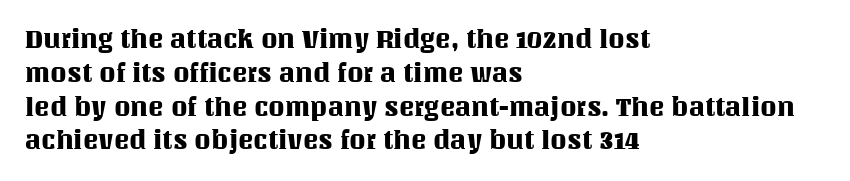
The image shows 26 px text type, upright; set left-aligned, normal line spacing (1.3x), normal letter spacing, not underlined.
